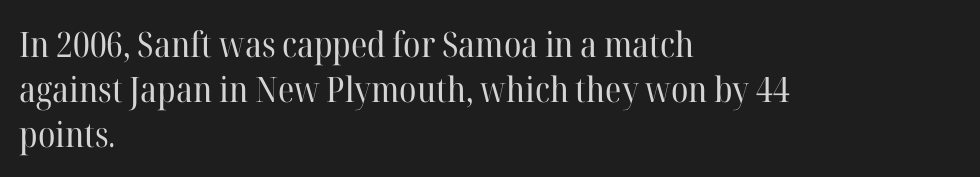
{"serif": "yes", "italic": "no", "bold": "no", "weight": "regular", "width": "normal", "stroke_contrast": "high", "x_height": "medium", "monospaced": "no", "underline": "no", "align": "left", "line_spacing": "normal", "line_spacing_ratio": 1.28, "letter_spacing": "normal", "letter_spacing_em": 0.0, "glyph_px": 35}
